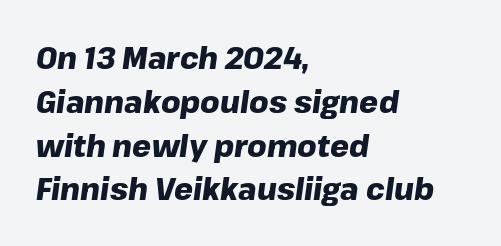
Q: Is the text bold? A: Yes.
Q: Is the text italic (slanted)? A: Yes, it leans right by about 8 degrees.
Q: Is the text underlined? A: No.
Q: How is the paragraph aligned? A: Left-aligned.
Q: Is the spacing between letters normal or unusually wide? A: Normal.
Q: Is the spacing between lines tight, normal or loose? A: Normal.
Q: Width (condensed, normal, or wide)? A: Normal.
Q: Stroke contrast? A: Low.
Q: x-height? A: Medium.
Q: Monospaced? A: No.
